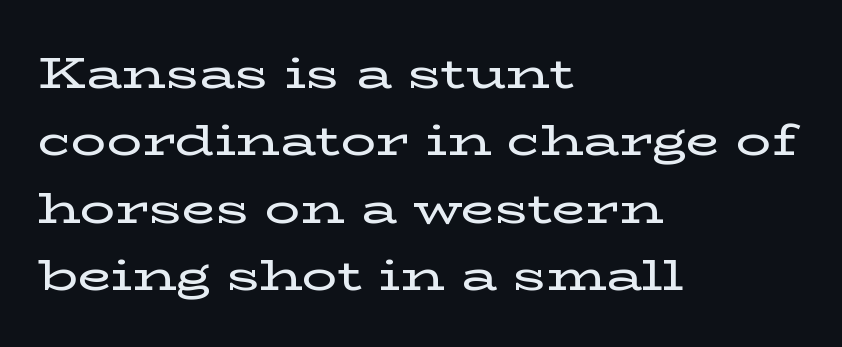
{"serif": "yes", "italic": "no", "width": "wide", "stroke_contrast": "low", "x_height": "medium", "monospaced": "no", "underline": "no", "align": "left", "line_spacing": "normal", "line_spacing_ratio": 1.53, "letter_spacing": "normal", "letter_spacing_em": 0.0, "glyph_px": 44}
